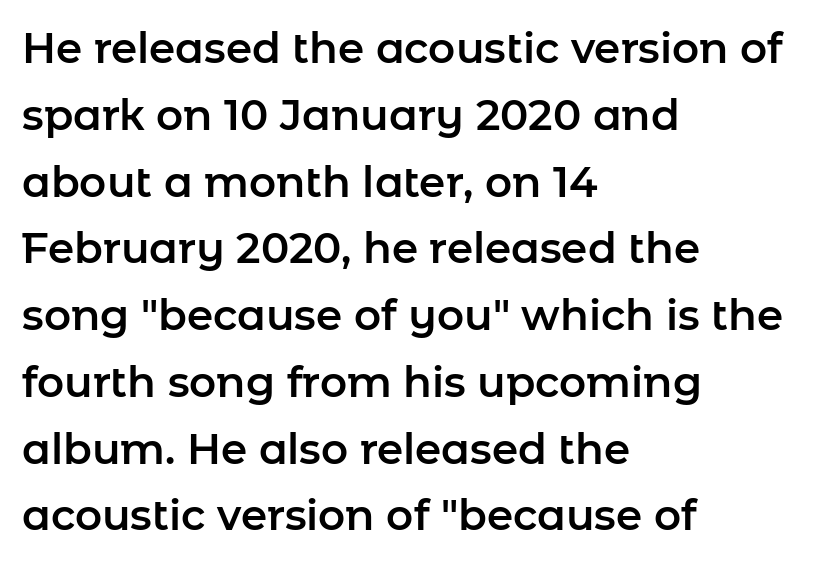
How would I describe the line gaps? Plain and ordinary. You can tell it's not italic because the verticals are truly vertical. The string is rendered with underlining switched off. The characters display no serif detailing; their extremities are plain. Short note: letters normally spaced. These lines are set flush left with a ragged right edge.
